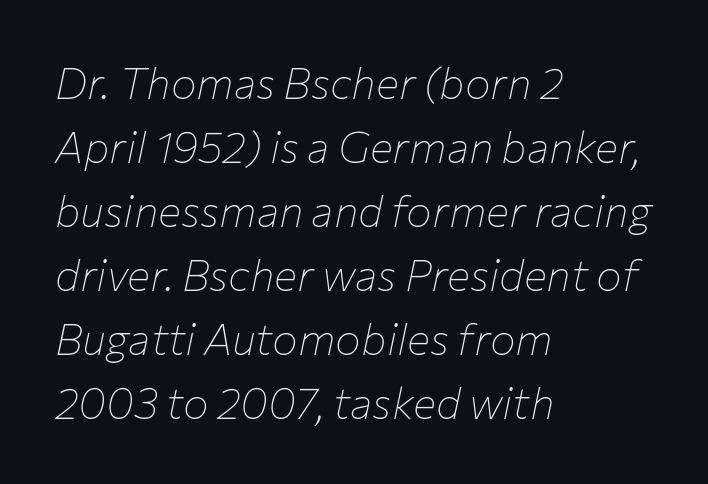
The image shows 43 px thin type, italic (leaning right); set left-aligned, normal line spacing (1.49x), normal letter spacing, not underlined; low stroke contrast and a medium x-height.
